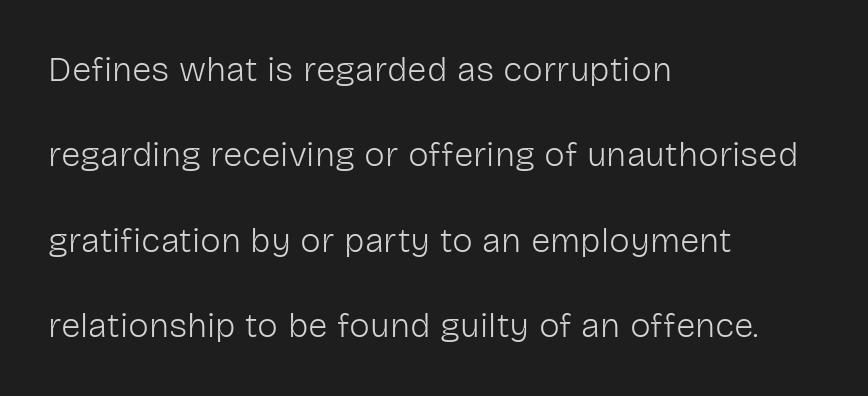
Note the varied advance widths — an 'i' is clearly narrower than an 'm'. Summary of weight: not heavy and not bold. The specimen reads as upright at a glance. Line spacing here is loose. The passage shown has conventional tracking throughout. Unlike a traditional serif, this face leaves its strokes unadorned.
